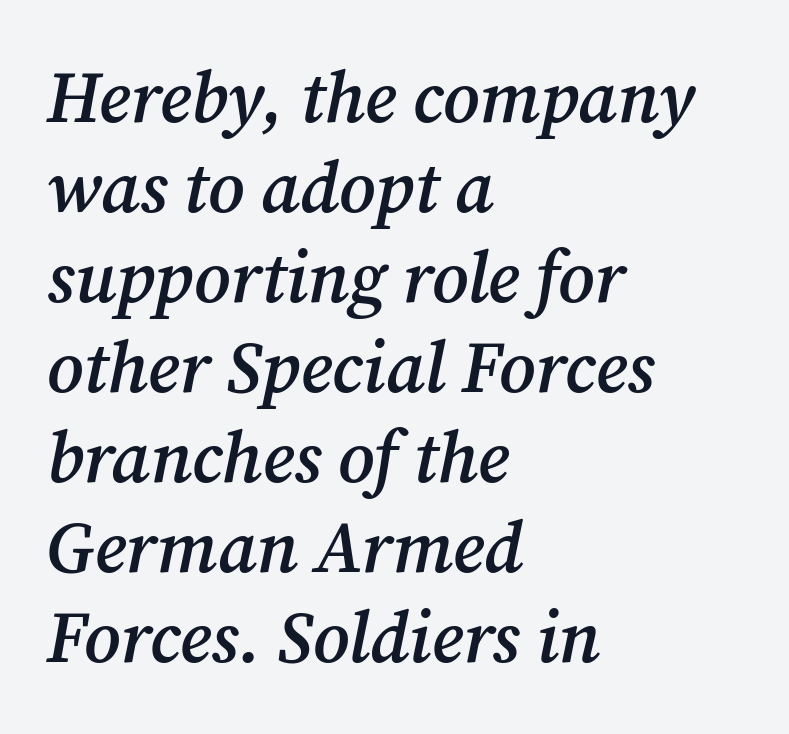
Q: Is the text bold? A: Semi-bold.
Q: Is the text italic (slanted)? A: Yes, it leans right by about 12 degrees.
Q: Is the typeface a serif or a sans-serif typeface? A: Serif.
Q: Is the text underlined? A: No.
Q: How is the paragraph aligned? A: Left-aligned.
Q: Is the spacing between letters normal or unusually wide? A: Normal.
Q: Is the spacing between lines tight, normal or loose? A: Normal.
Q: Width (condensed, normal, or wide)? A: Normal.
Q: Stroke contrast? A: Medium.
Q: x-height? A: Medium.
Q: Monospaced? A: No.
